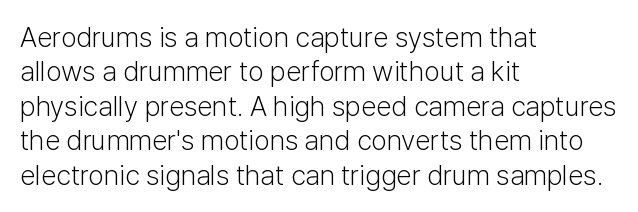
The image shows 28 px light sans-serif type, upright; set left-aligned, line spacing 1.23x, normal letter spacing, not underlined; low stroke contrast and a medium x-height.
